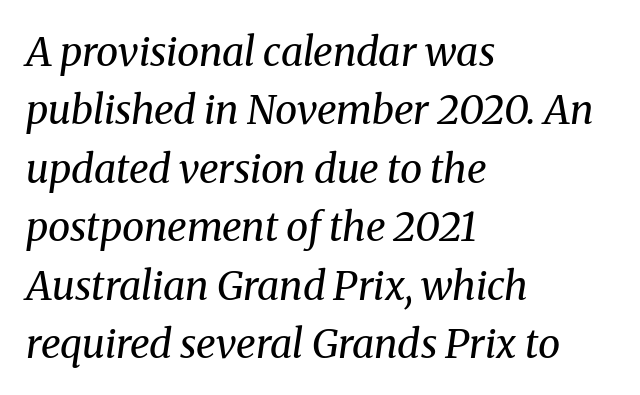
The image shows 40 px regular-weight serif type, italic (leaning right); set left-aligned, normal line spacing (1.46x), normal letter spacing, not underlined; medium stroke contrast and a medium x-height.
